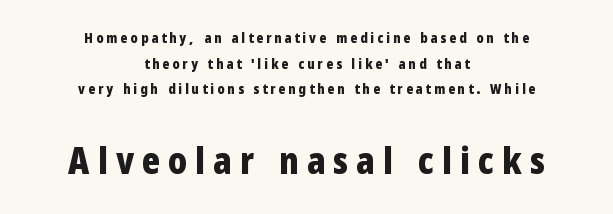
Q: Is the text bold? A: Yes.
Q: Is the text italic (slanted)? A: No, it is upright.
Q: Is the typeface a serif or a sans-serif typeface? A: Sans-serif.
Q: Is the text underlined? A: No.
Q: How is the paragraph aligned? A: Centered.
Q: Is the spacing between letters normal or unusually wide? A: Unusually wide.
Q: Which block of text is set in a larger size, the first (top) or the second (bottom)? A: The second (bottom) one.
Q: Width (condensed, normal, or wide)? A: Condensed.
Q: Stroke contrast? A: Low.
Q: x-height? A: Medium.
Q: Monospaced? A: No.
